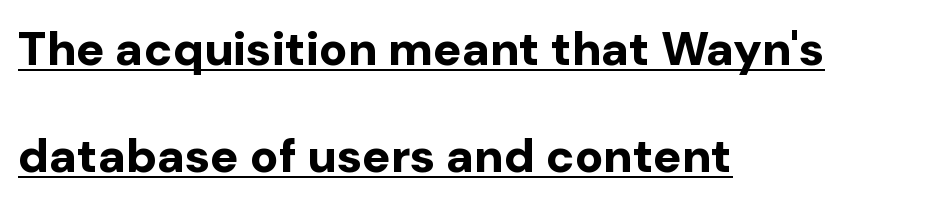
{"serif": "no", "italic": "no", "bold": "yes", "weight": "bold", "width": "normal", "stroke_contrast": "low", "x_height": "medium", "monospaced": "no", "underline": "yes", "align": "left", "line_spacing": "loose", "line_spacing_ratio": 2.27, "letter_spacing": "normal", "letter_spacing_em": 0.0, "glyph_px": 47}
